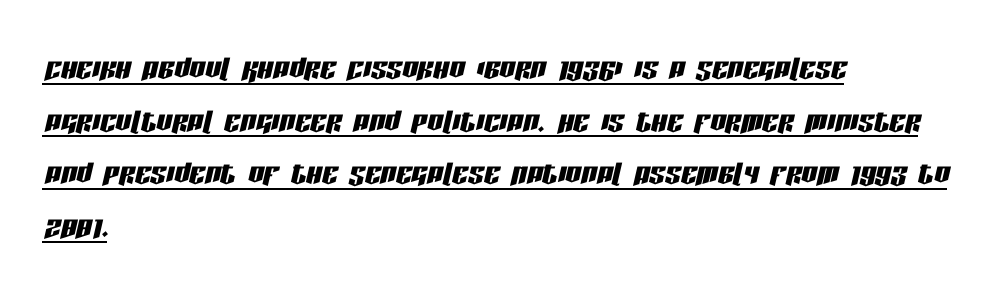
{"italic": "yes", "lean": "right", "slant_degrees": 13, "width": "condensed", "stroke_contrast": "low", "x_height": "large", "monospaced": "no", "underline": "yes", "align": "left", "line_spacing": "normal", "line_spacing_ratio": 1.35, "letter_spacing": "normal", "letter_spacing_em": 0.0, "glyph_px": 39}
